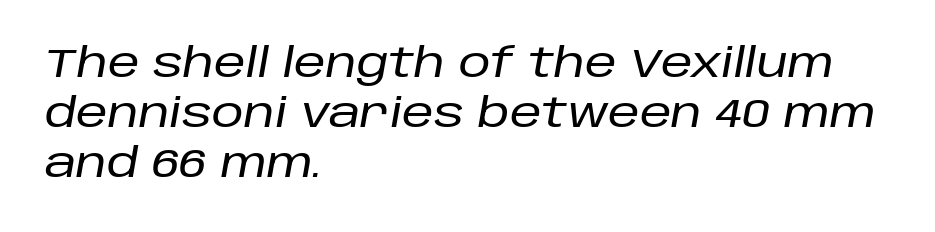
Q: Is the text italic (slanted)? A: Yes, it leans right by about 10 degrees.
Q: Is the text underlined? A: No.
Q: How is the paragraph aligned? A: Left-aligned.
Q: Is the spacing between letters normal or unusually wide? A: Normal.
Q: Is the spacing between lines tight, normal or loose? A: Normal.
Q: Width (condensed, normal, or wide)? A: Normal.
Q: Stroke contrast? A: Low.
Q: x-height? A: Large.
Q: Monospaced? A: No.
